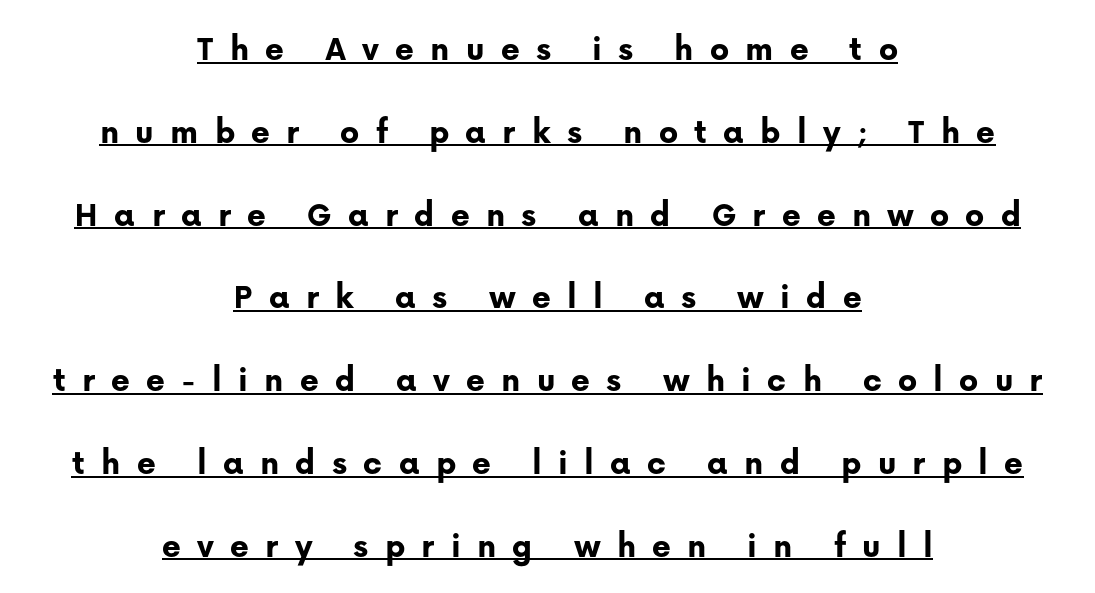
To sum up the face: it is a sans, with no serifs. Leading is clearly above the norm, producing a sparse column. You'd pick this weight for a headline — it's a proper bold. Note the varied advance widths — an 'i' is clearly narrower than an 'm'.
